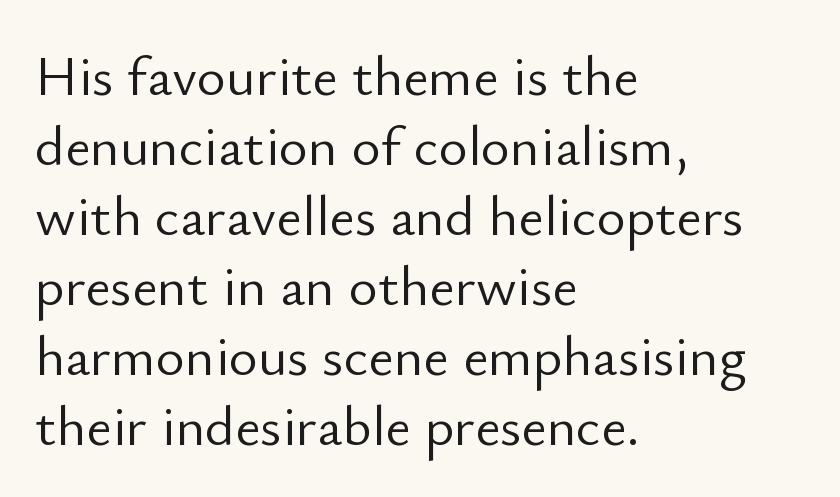
Q: Is the text bold? A: No.
Q: Is the text italic (slanted)? A: No, it is upright.
Q: Is the typeface a serif or a sans-serif typeface? A: Sans-serif.
Q: Is the text underlined? A: No.
Q: How is the paragraph aligned? A: Left-aligned.
Q: Is the spacing between letters normal or unusually wide? A: Normal.
Q: Is the spacing between lines tight, normal or loose? A: Normal.
Q: Width (condensed, normal, or wide)? A: Normal.
Q: Stroke contrast? A: Low.
Q: x-height? A: Small.
Q: Monospaced? A: No.
